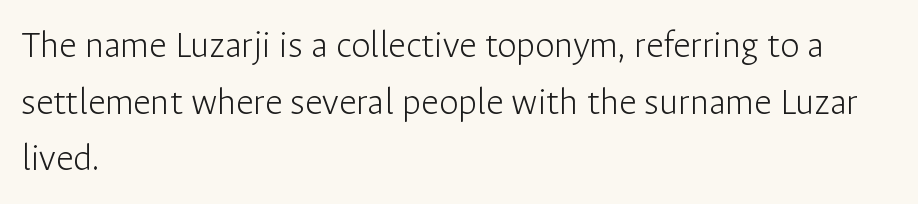
Q: Is the text bold? A: No.
Q: Is the text italic (slanted)? A: No, it is upright.
Q: Is the typeface a serif or a sans-serif typeface? A: Sans-serif.
Q: Is the text underlined? A: No.
Q: How is the paragraph aligned? A: Left-aligned.
Q: Is the spacing between letters normal or unusually wide? A: Normal.
Q: Is the spacing between lines tight, normal or loose? A: Normal.
Q: Width (condensed, normal, or wide)? A: Normal.
Q: Stroke contrast? A: Low.
Q: x-height? A: Medium.
Q: Monospaced? A: No.
